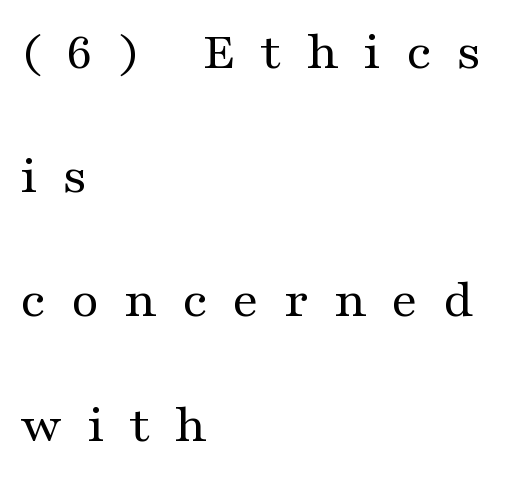
Q: Is the text bold? A: No.
Q: Is the text italic (slanted)? A: No, it is upright.
Q: Is the typeface a serif or a sans-serif typeface? A: Serif.
Q: Is the text underlined? A: No.
Q: How is the paragraph aligned? A: Left-aligned.
Q: Is the spacing between letters normal or unusually wide? A: Unusually wide.
Q: Is the spacing between lines tight, normal or loose? A: Loose.
Q: Width (condensed, normal, or wide)? A: Wide.
Q: Stroke contrast? A: Medium.
Q: x-height? A: Medium.
Q: Monospaced? A: No.
